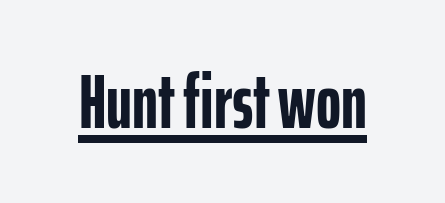
{"serif": "no", "italic": "no", "bold": "yes", "weight": "semibold", "width": "condensed", "stroke_contrast": "low", "x_height": "medium", "monospaced": "no", "underline": "yes", "letter_spacing": "normal", "letter_spacing_em": 0.0, "glyph_px": 76}
